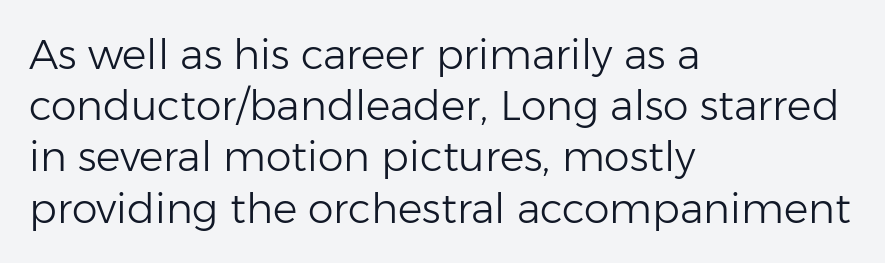
The image shows 41 px light sans-serif type, upright; set left-aligned, normal line spacing (1.25x), normal letter spacing, not underlined; low stroke contrast and a medium x-height.
